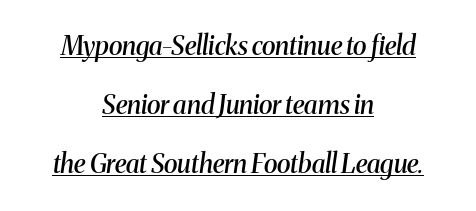
The image shows 26 px text type, italic (leaning right); set centered, loose line spacing (2.27x), normal letter spacing, underlined.
